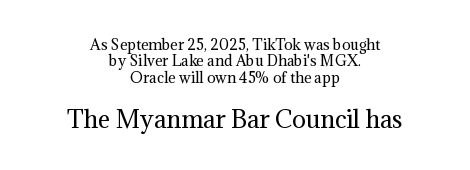
{"italic": "no", "bold": "no", "underline": "no", "align": "center", "line_spacing_ratio": 1.17, "letter_spacing": "normal", "letter_spacing_em": 0.0, "larger_block": "second", "size_ratio": 1.64, "glyph_px": 23}
